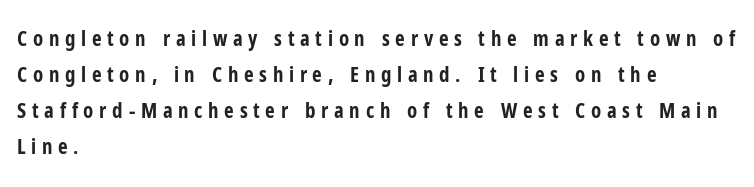
The image shows 21 px bold type, upright; set left-aligned, line spacing 1.71x, unusually wide letter spacing (+0.27 em), not underlined.
